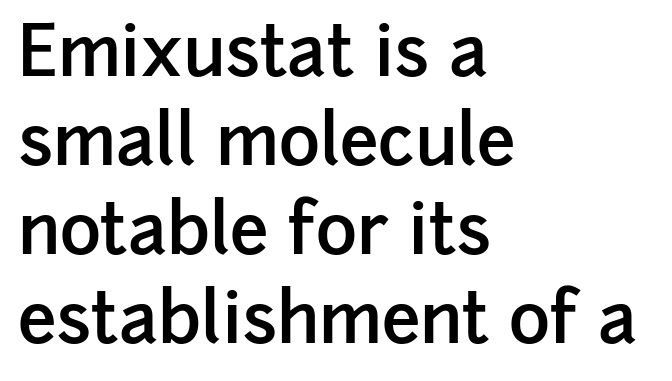
{"serif": "no", "italic": "no", "bold": "semi", "weight": "semibold", "width": "normal", "stroke_contrast": "low", "x_height": "medium", "monospaced": "no", "underline": "no", "align": "left", "line_spacing": "normal", "line_spacing_ratio": 1.27, "letter_spacing": "normal", "letter_spacing_em": 0.0, "glyph_px": 70}
